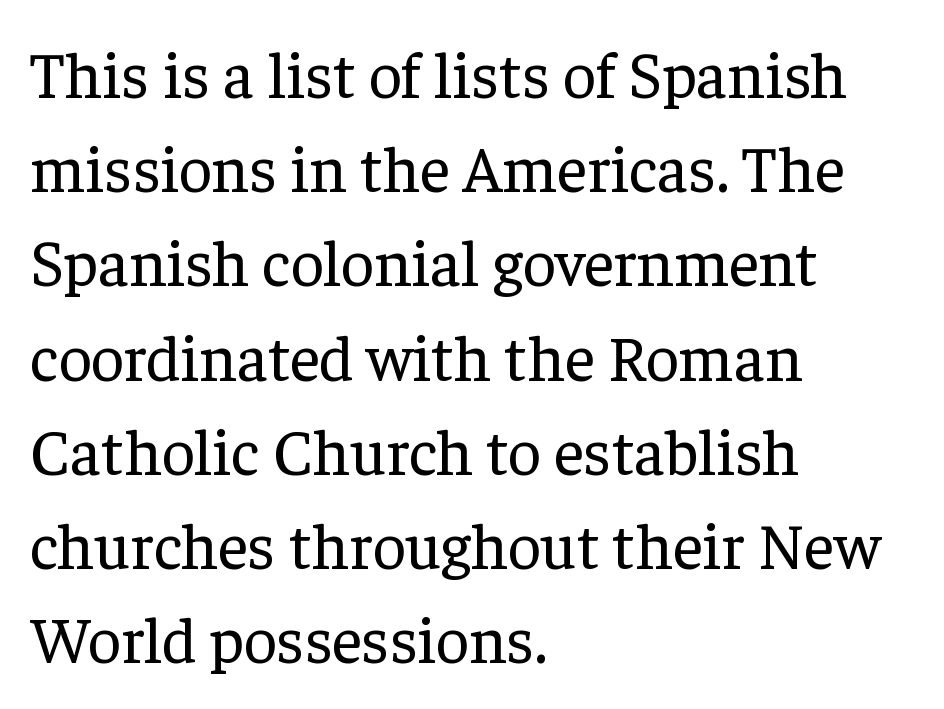
You can tell it's not italic because the verticals are truly vertical. Descenders hang freely into open space. The lines in this sample share a left origin and differ only in where they stop. The rendering uses a moderate line-height, typical for paragraphs. The rendering keeps characters at their native spacing.
